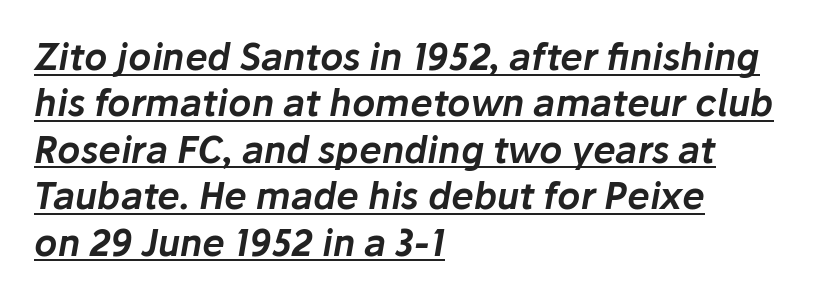
Q: Is the text italic (slanted)? A: Yes, it leans right by about 10 degrees.
Q: Is the text underlined? A: Yes.
Q: How is the paragraph aligned? A: Left-aligned.
Q: Is the spacing between letters normal or unusually wide? A: Normal.
Q: Is the spacing between lines tight, normal or loose? A: Normal.
Q: Width (condensed, normal, or wide)? A: Normal.
Q: Stroke contrast? A: Low.
Q: x-height? A: Medium.
Q: Monospaced? A: No.
